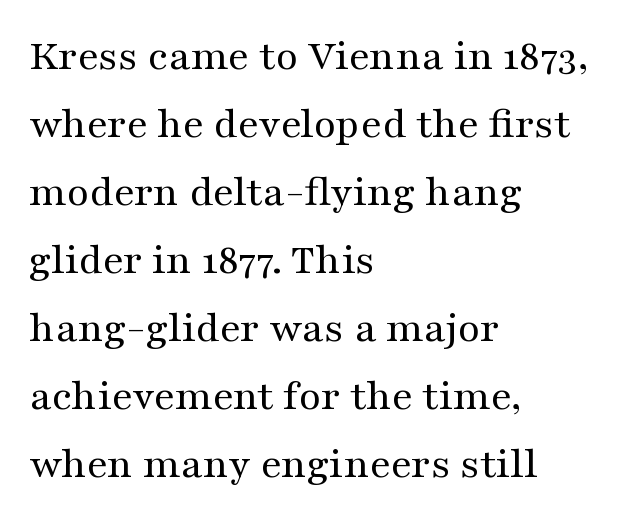
{"serif": "yes", "italic": "no", "bold": "no", "weight": "regular", "width": "wide", "stroke_contrast": "medium", "x_height": "medium", "monospaced": "no", "underline": "no", "align": "left", "line_spacing": "normal", "line_spacing_ratio": 1.51, "letter_spacing": "normal", "letter_spacing_em": 0.0, "glyph_px": 45}
